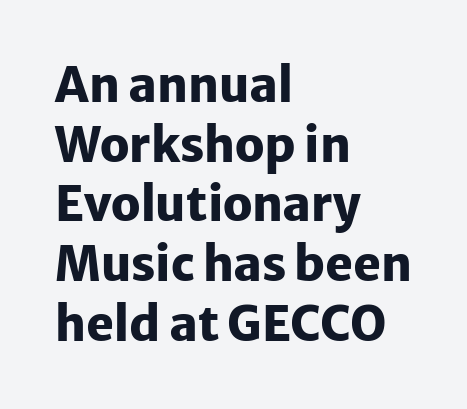
Thick stems and heavy bowls — unmistakably bold. Each letter keeps its own natural width here, so spacing adapts to shape. Successive baselines arrive at the customary interval. Type without underlining. Rendered with straight, roman letterforms. Is this a sans? Yes — the strokes have no serifs.
